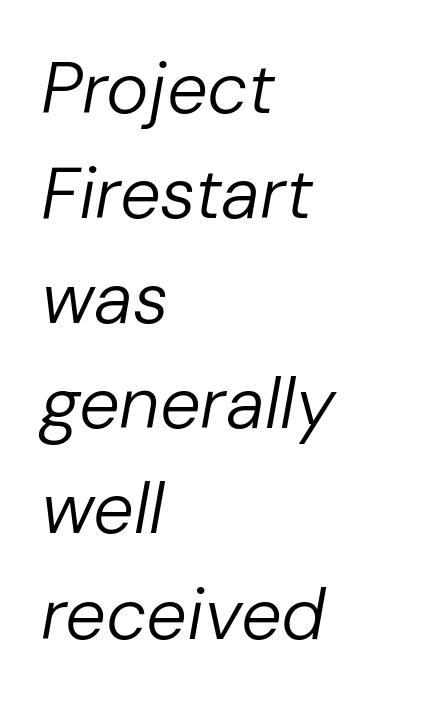
{"italic": "yes", "lean": "right", "slant_degrees": 10, "bold": "no", "weight": "regular", "width": "normal", "stroke_contrast": "low", "x_height": "medium", "monospaced": "no", "underline": "no", "align": "left", "line_spacing": "normal", "line_spacing_ratio": 1.46, "letter_spacing": "normal", "letter_spacing_em": 0.0, "glyph_px": 72}
